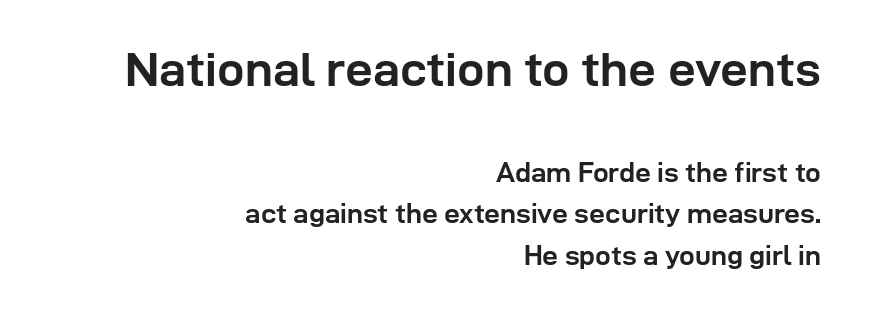
{"serif": "no", "italic": "no", "bold": "yes", "weight": "semibold", "width": "normal", "stroke_contrast": "low", "x_height": "medium", "monospaced": "no", "underline": "no", "align": "right", "line_spacing": "normal", "line_spacing_ratio": 1.48, "letter_spacing": "normal", "letter_spacing_em": 0.0, "larger_block": "first", "size_ratio": 1.75, "glyph_px": 49}
